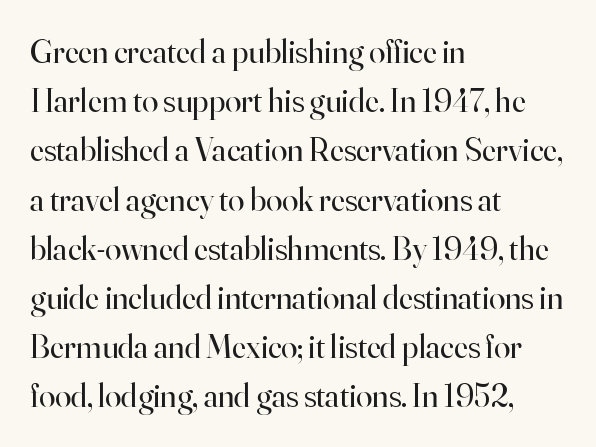
This is serif lettering, the kind often seen in printed books. The typeface has the unassuming heft of standard copy or less. Short and long lines alike share a common starting point at left. Spacing verdict: proportional, widths tailored to each character. Every stem runs plumb, perpendicular to the baseline. Horizontal bands of white between lines are of average thickness.
